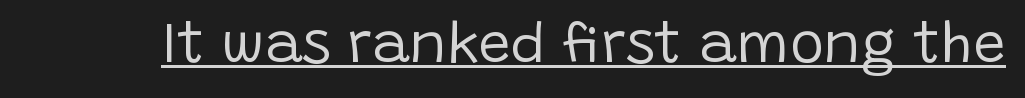
Q: Is the text bold? A: No.
Q: Is the text italic (slanted)? A: No, it is upright.
Q: Is the typeface a serif or a sans-serif typeface? A: Sans-serif.
Q: Is the text underlined? A: Yes.
Q: Is the spacing between letters normal or unusually wide? A: Normal.
Q: Width (condensed, normal, or wide)? A: Normal.
Q: Stroke contrast? A: Low.
Q: x-height? A: Large.
Q: Monospaced? A: No.
